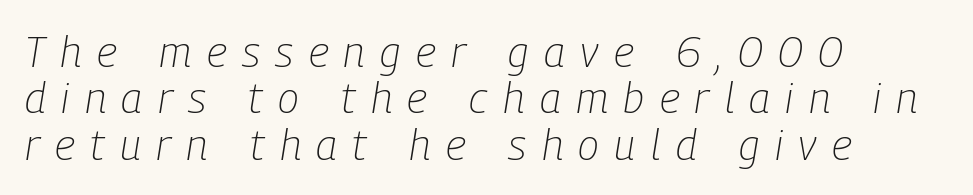
{"italic": "yes", "lean": "right", "slant_degrees": 9, "bold": "no", "weight": "light", "width": "condensed", "stroke_contrast": "low", "x_height": "medium", "monospaced": "no", "underline": "no", "align": "left", "line_spacing": "tight", "line_spacing_ratio": 1.08, "letter_spacing": "wide", "letter_spacing_em": 0.36, "glyph_px": 43}
